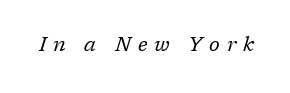
The image shows 20 px text type, italic (leaning right); set unusually wide letter spacing (+0.34 em), not underlined.
